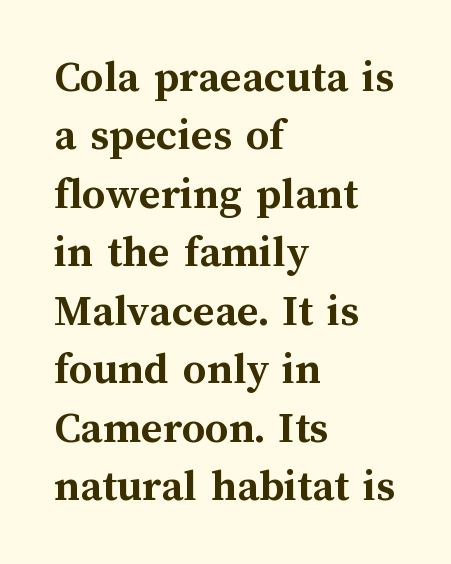
The image shows 46 px semibold type, upright; set left-aligned, normal line spacing (1.27x), normal letter spacing, not underlined; medium stroke contrast and a medium x-height.
